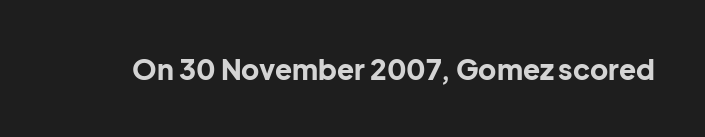
Q: Is the text bold? A: Yes.
Q: Is the text italic (slanted)? A: No, it is upright.
Q: Is the typeface a serif or a sans-serif typeface? A: Sans-serif.
Q: Is the text underlined? A: No.
Q: Is the spacing between letters normal or unusually wide? A: Normal.
Q: Width (condensed, normal, or wide)? A: Normal.
Q: Stroke contrast? A: Low.
Q: x-height? A: Medium.
Q: Monospaced? A: No.
